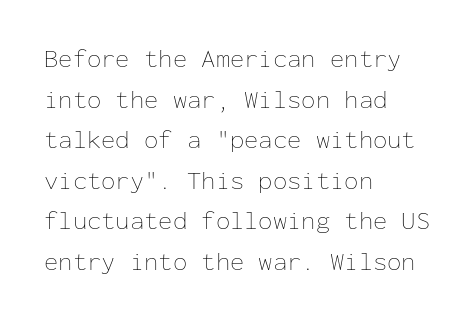
The image shows 26 px text type, upright; set left-aligned, normal line spacing (1.56x), normal letter spacing, not underlined.
